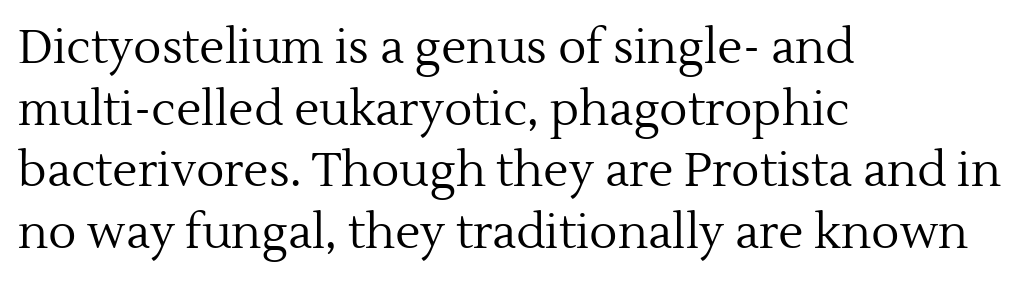
Q: Is the text bold? A: No.
Q: Is the text italic (slanted)? A: No, it is upright.
Q: Is the typeface a serif or a sans-serif typeface? A: Serif.
Q: Is the text underlined? A: No.
Q: How is the paragraph aligned? A: Left-aligned.
Q: Is the spacing between letters normal or unusually wide? A: Normal.
Q: Is the spacing between lines tight, normal or loose? A: Normal.
Q: Width (condensed, normal, or wide)? A: Normal.
Q: x-height? A: Medium.
Q: Monospaced? A: No.
